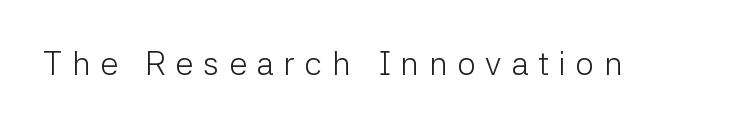
{"serif": "no", "italic": "no", "bold": "no", "weight": "light", "width": "normal", "stroke_contrast": "low", "x_height": "medium", "monospaced": "no", "underline": "no", "letter_spacing": "wide", "letter_spacing_em": 0.29, "glyph_px": 33}
